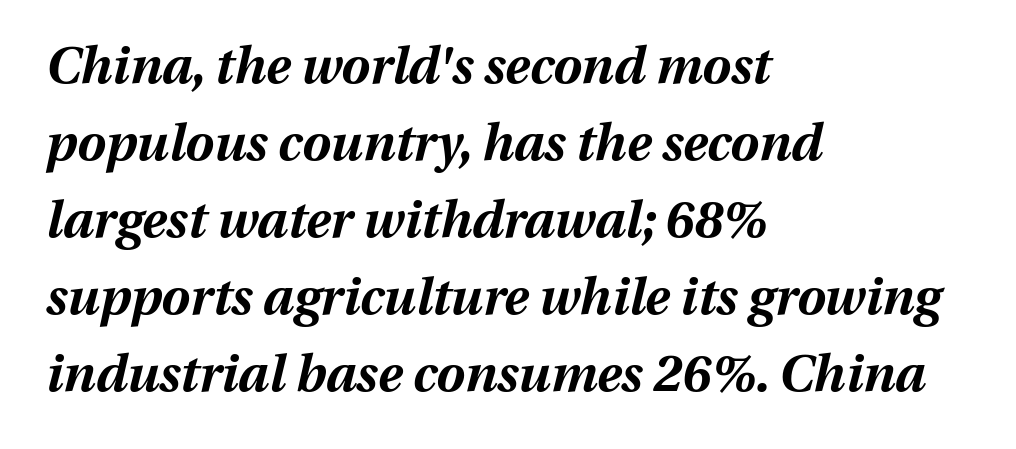
The image shows 51 px bold type, italic (leaning right); set left-aligned, normal line spacing (1.51x), normal letter spacing, not underlined; medium stroke contrast and a medium x-height.
